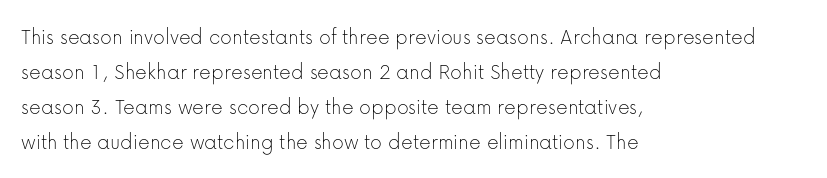
The image shows 23 px text type, upright; set left-aligned, normal line spacing (1.52x), normal letter spacing, not underlined.
